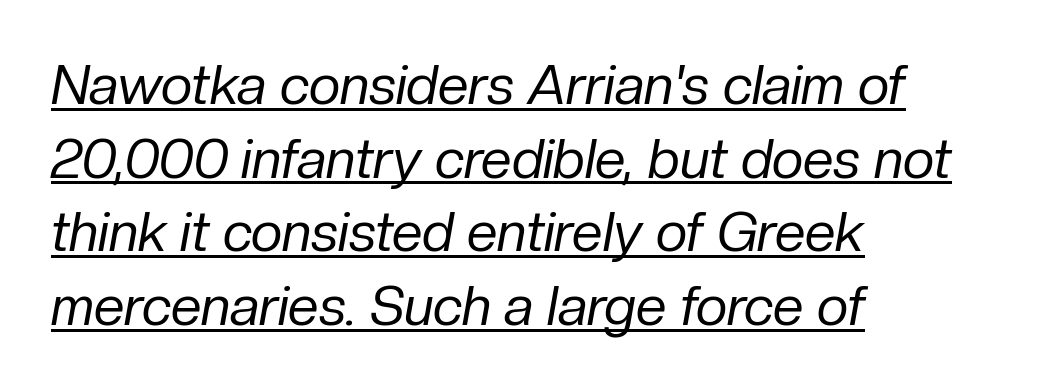
The image shows 55 px regular-weight type, italic (leaning right); set left-aligned, normal line spacing (1.34x), normal letter spacing, underlined; low stroke contrast and a medium x-height.
